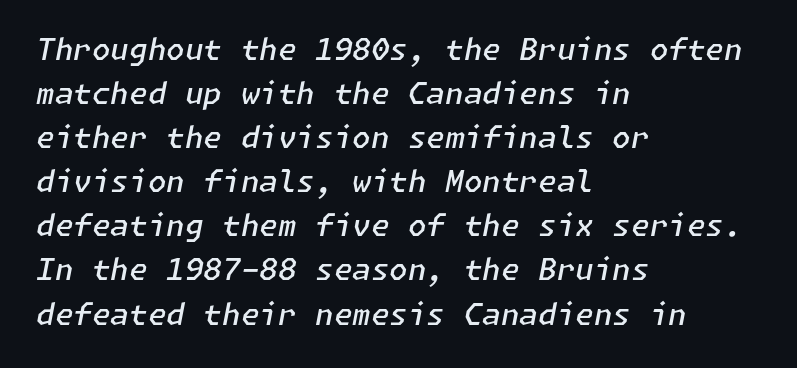
Q: Is the text bold? A: Semi-bold.
Q: Is the text italic (slanted)? A: Yes, it leans right by about 11 degrees.
Q: Is the text underlined? A: No.
Q: How is the paragraph aligned? A: Left-aligned.
Q: Is the spacing between letters normal or unusually wide? A: Normal.
Q: Is the spacing between lines tight, normal or loose? A: Normal.
Q: Width (condensed, normal, or wide)? A: Normal.
Q: Stroke contrast? A: Low.
Q: x-height? A: Medium.
